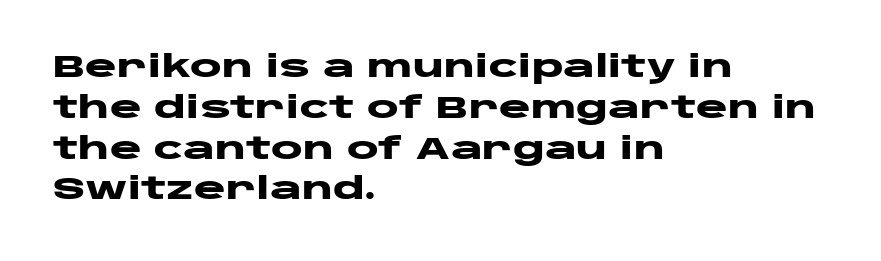
The image shows 30 px heavy, wide sans-serif type, upright; set left-aligned, normal line spacing (1.36x), normal letter spacing, not underlined; low stroke contrast and a large x-height.
